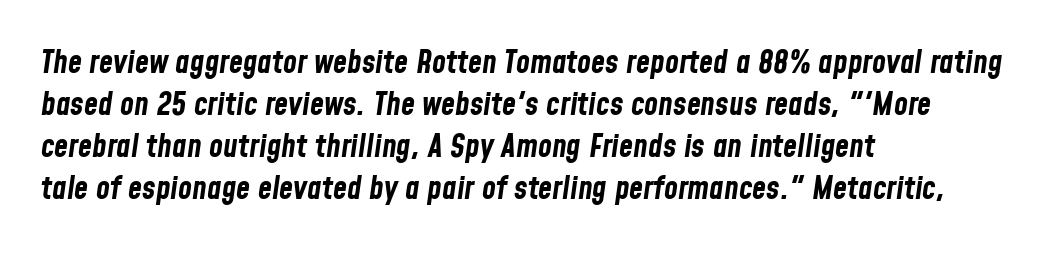
Designer's note — italics engaged. If you measured baseline to baseline, you'd find a middling distance. Leftover space on each line is placed entirely after the last word. The foot of each line stays bare and open.
